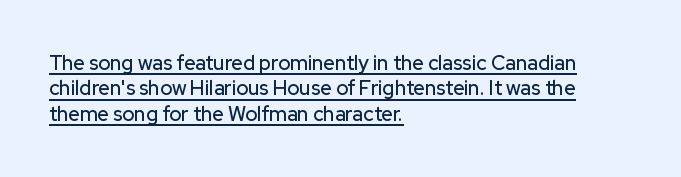
{"italic": "no", "underline": "yes", "align": "left", "line_spacing": "normal", "line_spacing_ratio": 1.27, "letter_spacing": "normal", "letter_spacing_em": 0.0, "glyph_px": 20}
